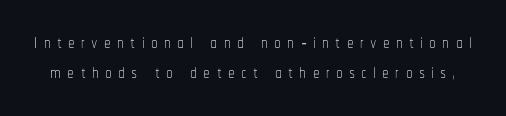
The image shows 27 px text type, upright; set tight line spacing (1.12x), unusually wide letter spacing (+0.23 em), not underlined.
